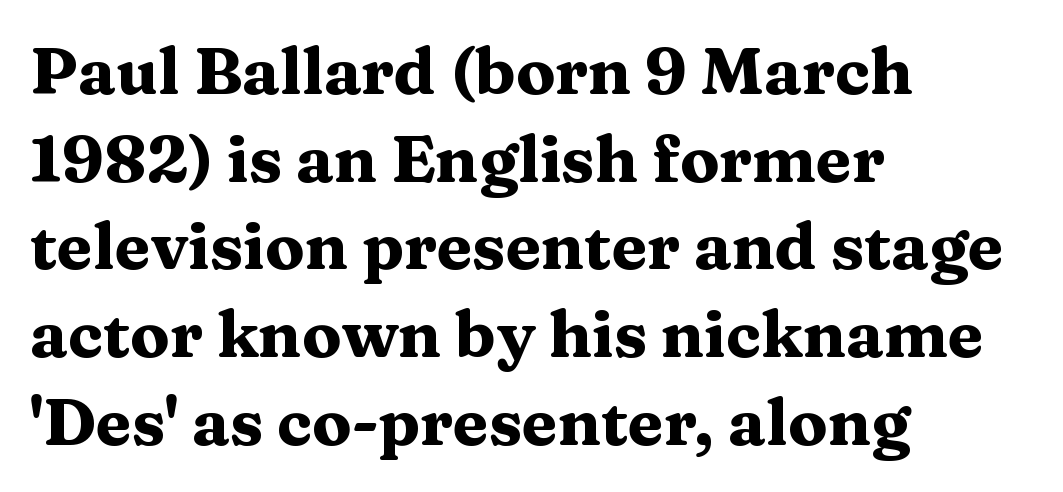
Q: Is the text bold? A: Yes.
Q: Is the text italic (slanted)? A: No, it is upright.
Q: Is the typeface a serif or a sans-serif typeface? A: Serif.
Q: Is the text underlined? A: No.
Q: How is the paragraph aligned? A: Left-aligned.
Q: Is the spacing between letters normal or unusually wide? A: Normal.
Q: Is the spacing between lines tight, normal or loose? A: Normal.
Q: Width (condensed, normal, or wide)? A: Wide.
Q: Stroke contrast? A: Medium.
Q: x-height? A: Medium.
Q: Monospaced? A: No.
